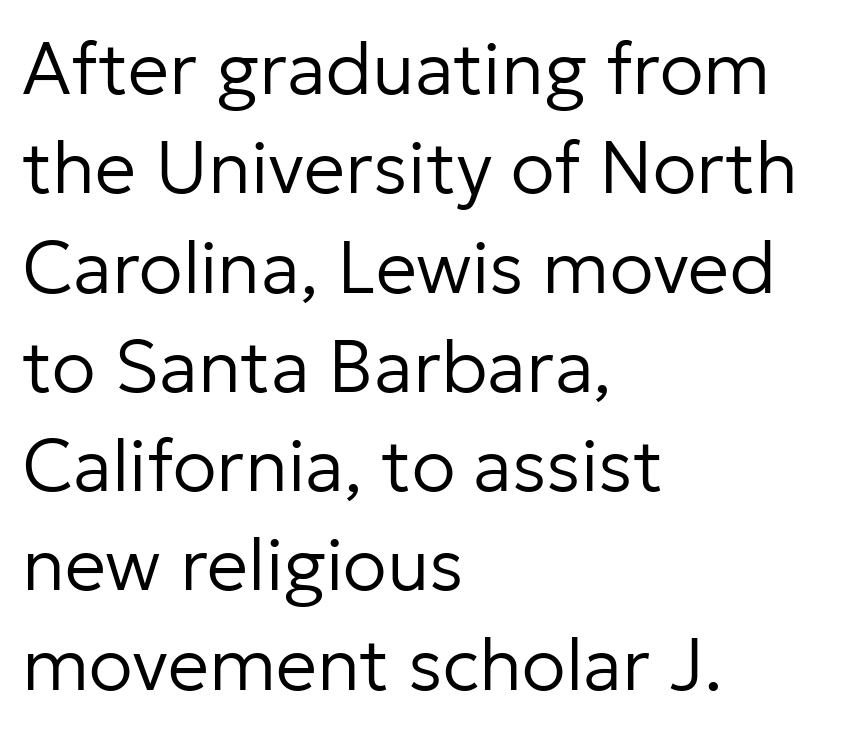
Q: Is the text bold? A: No.
Q: Is the text italic (slanted)? A: No, it is upright.
Q: Is the typeface a serif or a sans-serif typeface? A: Sans-serif.
Q: Is the text underlined? A: No.
Q: How is the paragraph aligned? A: Left-aligned.
Q: Is the spacing between letters normal or unusually wide? A: Normal.
Q: Is the spacing between lines tight, normal or loose? A: Normal.
Q: Width (condensed, normal, or wide)? A: Normal.
Q: Stroke contrast? A: Low.
Q: x-height? A: Medium.
Q: Monospaced? A: No.
